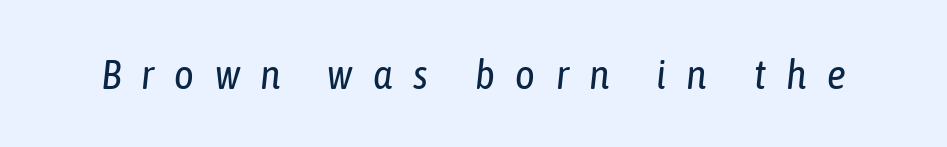
The image shows 42 px regular-weight, condensed type, italic (leaning right); set unusually wide letter spacing (+0.49 em), not underlined; low stroke contrast and a medium x-height.
